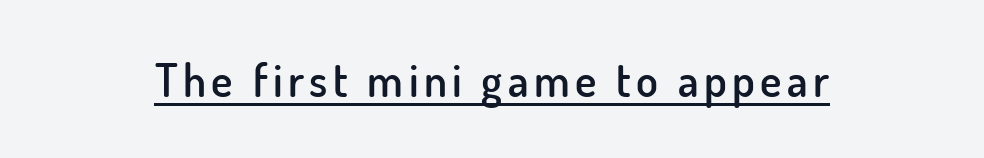
The rendering uses natural spacing where letterforms have individual widths. Summary of weight: moderately heavy, a semibold. Underlining? Definitely there. To sum up the face: it is a sans, with no serifs. Every character sits straight up, as roman type does.
